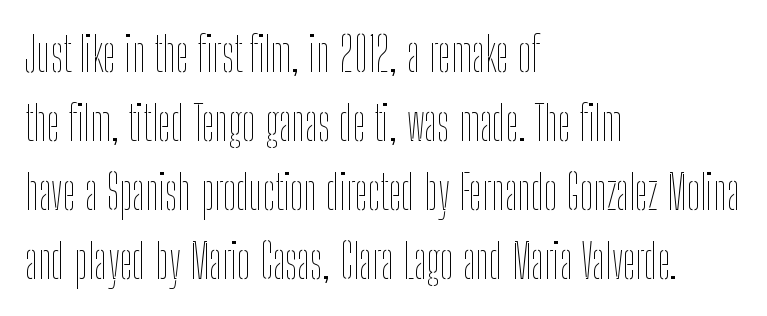
Q: Is the text bold? A: No.
Q: Is the text italic (slanted)? A: No, it is upright.
Q: Is the text underlined? A: No.
Q: How is the paragraph aligned? A: Left-aligned.
Q: Is the spacing between letters normal or unusually wide? A: Normal.
Q: Is the spacing between lines tight, normal or loose? A: Normal.
Q: Width (condensed, normal, or wide)? A: Condensed.
Q: Stroke contrast? A: Low.
Q: x-height? A: Medium.
Q: Monospaced? A: No.
